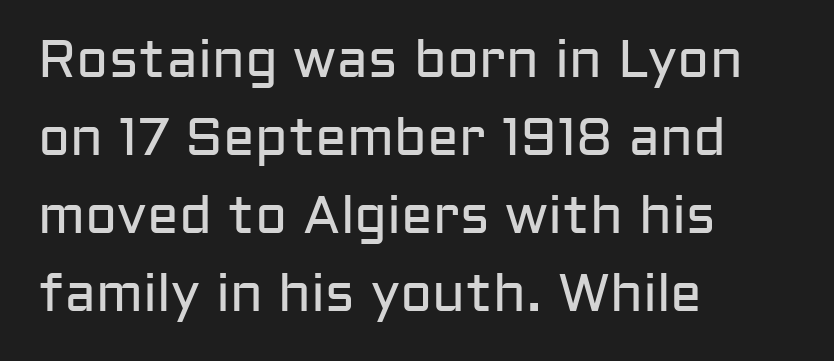
{"serif": "no", "italic": "no", "bold": "no", "weight": "regular", "width": "normal", "stroke_contrast": "low", "x_height": "medium", "monospaced": "no", "underline": "no", "align": "left", "line_spacing": "normal", "line_spacing_ratio": 1.47, "letter_spacing": "normal", "letter_spacing_em": 0.0, "glyph_px": 53}
